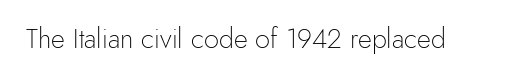
Q: Is the text bold? A: No.
Q: Is the text italic (slanted)? A: No, it is upright.
Q: Is the text underlined? A: No.
Q: Is the spacing between letters normal or unusually wide? A: Normal.
